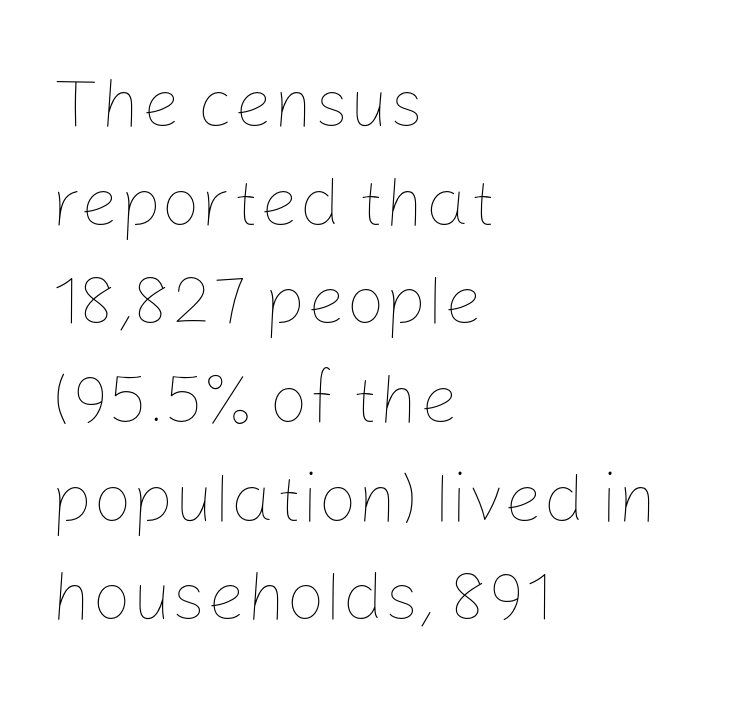
{"italic": "no", "bold": "no", "weight": "thin", "width": "normal", "stroke_contrast": "low", "x_height": "medium", "monospaced": "no", "underline": "no", "align": "left", "line_spacing": "normal", "line_spacing_ratio": 1.43, "letter_spacing": "normal", "letter_spacing_em": 0.0, "glyph_px": 69}
